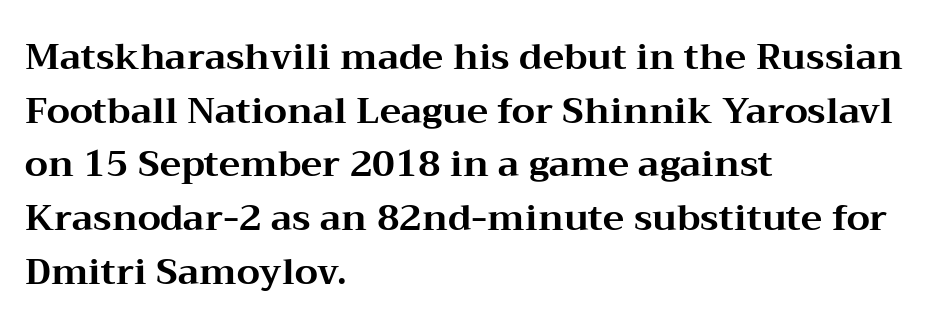
{"serif": "yes", "italic": "no", "bold": "yes", "weight": "bold", "width": "wide", "stroke_contrast": "medium", "x_height": "medium", "monospaced": "no", "underline": "no", "align": "left", "line_spacing": "normal", "line_spacing_ratio": 1.49, "letter_spacing": "normal", "letter_spacing_em": 0.0, "glyph_px": 36}
